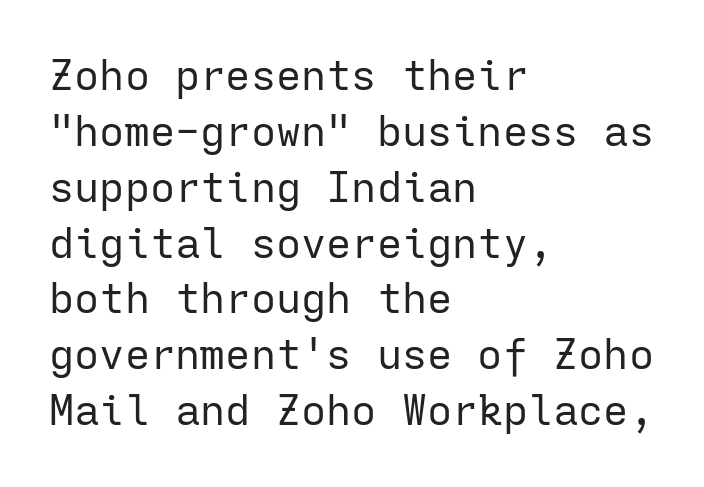
The image shows 42 px regular-weight sans-serif type, upright, monospaced; set left-aligned, normal line spacing (1.33x), normal letter spacing, not underlined; low stroke contrast and a medium x-height.
